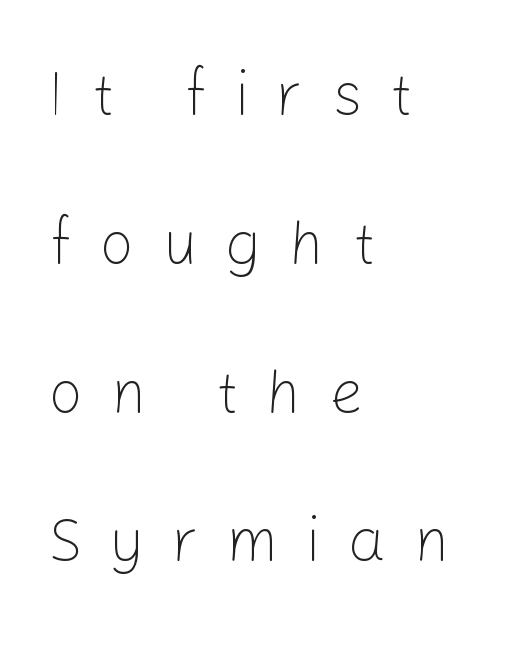
In terms of letterform style, serifs are entirely absent. Caption: multi-line text, flush left, ragged right. Do the letters lean? They stand straight. A quiet, ordinary-to-light weight characterises the typeface.
